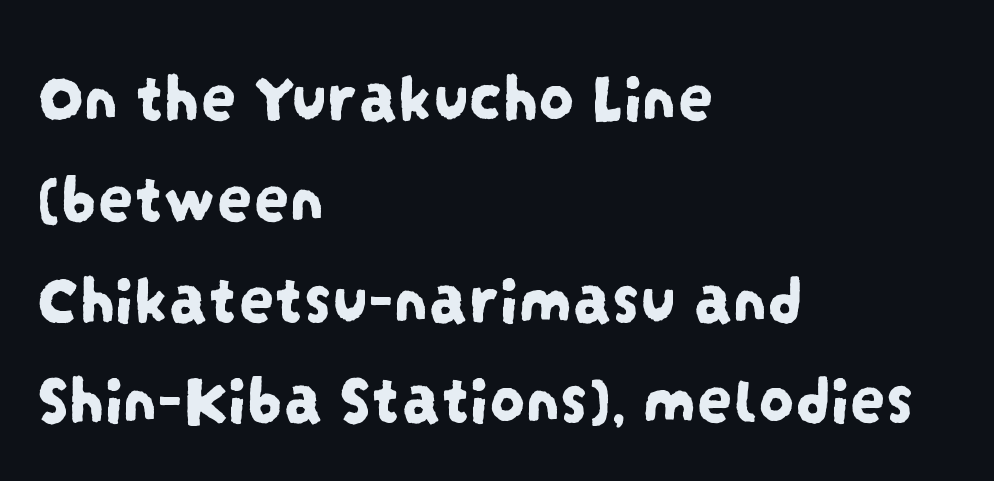
The letterforms sit shoulder to shoulder at normal distance. Proportional: the letters do not fall into vertical columns. Note: no serifs on the glyphs. Compared with a centered layout, this one pins lines to the left instead. The passage shown stacks its lines at a standard gap. Glance below the letters and you will spot only blank space.
